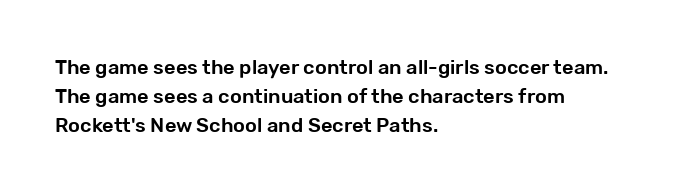
Rows of type keep a routine distance in the vertical direction. Is the block centered? No — it sits flush against the left margin. No italicization has been applied; the sample stays upright. Letters rest on an invisible, unmarked baseline.
